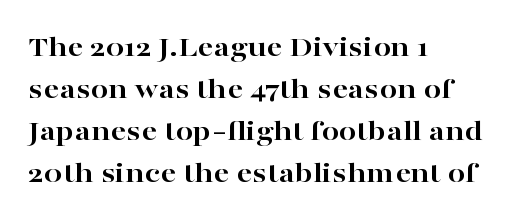
Serifs: yes, visible at the terminals of the letterforms. These lines are set flush left with a ragged right edge. It's the straight-up-and-down kind of type. Plain, unruled lines of type. The leading is moderate, giving the passage an even texture. Character widths vary here, with narrow letters taking less room than wide ones.
